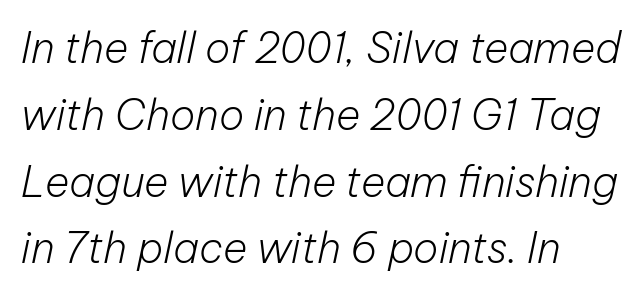
The image shows 42 px light type, italic (leaning right); set left-aligned, normal line spacing (1.59x), normal letter spacing, not underlined; low stroke contrast and a medium x-height.
